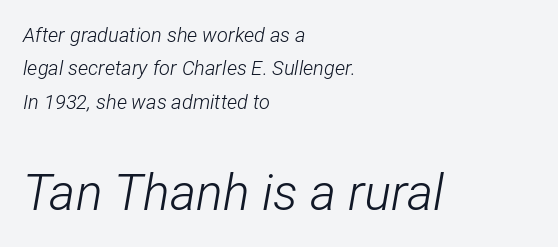
{"italic": "yes", "lean": "right", "slant_degrees": 12, "bold": "no", "weight": "light", "width": "condensed", "stroke_contrast": "low", "x_height": "medium", "monospaced": "no", "underline": "no", "align": "left", "line_spacing": "normal", "line_spacing_ratio": 1.67, "letter_spacing": "normal", "letter_spacing_em": 0.0, "larger_block": "second", "size_ratio": 2.5, "glyph_px": 50}
